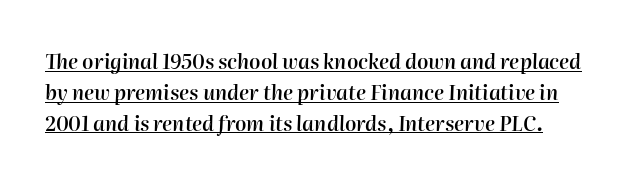
{"italic": "yes", "lean": "right", "slant_degrees": 2, "bold": "semi", "underline": "yes", "line_spacing": "normal", "line_spacing_ratio": 1.54, "letter_spacing": "normal", "letter_spacing_em": 0.0, "glyph_px": 20}
